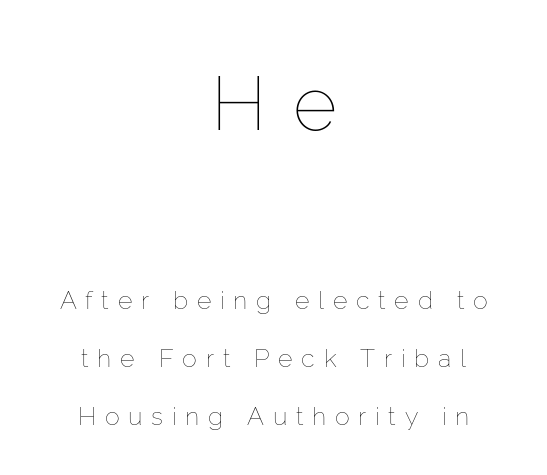
The image shows 76 px thin type, upright; set centered, loose line spacing (2.33x), unusually wide letter spacing (+0.35 em), not underlined; the first (top) block is 3.04x larger; low stroke contrast and a medium x-height.
